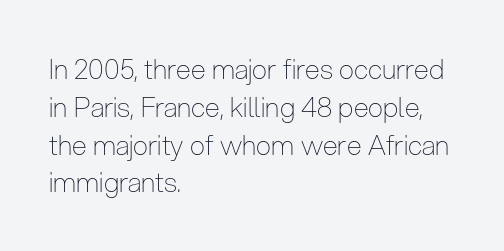
{"italic": "no", "bold": "no", "underline": "no", "align": "left", "line_spacing": "normal", "line_spacing_ratio": 1.4, "letter_spacing": "normal", "letter_spacing_em": 0.0, "glyph_px": 27}
